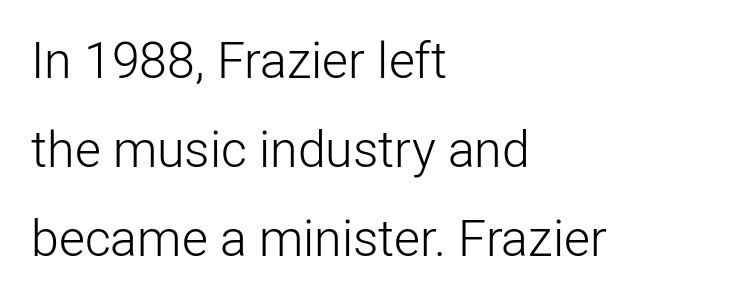
Q: Is the text bold? A: No.
Q: Is the text italic (slanted)? A: No, it is upright.
Q: Is the typeface a serif or a sans-serif typeface? A: Sans-serif.
Q: Is the text underlined? A: No.
Q: How is the paragraph aligned? A: Left-aligned.
Q: Is the spacing between letters normal or unusually wide? A: Normal.
Q: Width (condensed, normal, or wide)? A: Normal.
Q: Stroke contrast? A: Low.
Q: x-height? A: Medium.
Q: Monospaced? A: No.
